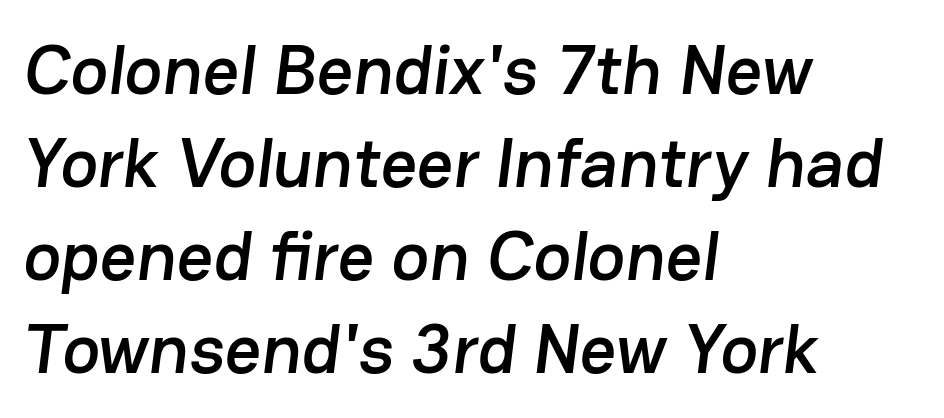
{"serif": "no", "width": "normal", "stroke_contrast": "low", "x_height": "medium", "monospaced": "no", "underline": "no", "align": "left", "line_spacing": "normal", "line_spacing_ratio": 1.31, "letter_spacing": "normal", "letter_spacing_em": 0.0, "glyph_px": 71}
